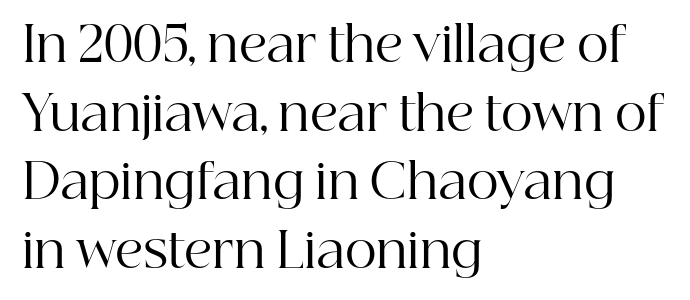
{"serif": "yes", "italic": "no", "bold": "no", "weight": "regular", "width": "normal", "stroke_contrast": "high", "x_height": "medium", "monospaced": "no", "underline": "no", "align": "left", "line_spacing": "normal", "line_spacing_ratio": 1.4, "letter_spacing": "normal", "letter_spacing_em": 0.0, "glyph_px": 49}
